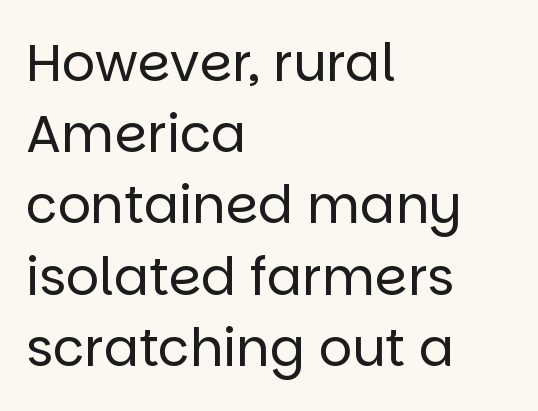
{"serif": "no", "italic": "no", "bold": "no", "weight": "regular", "width": "normal", "stroke_contrast": "low", "x_height": "large", "monospaced": "no", "underline": "no", "align": "left", "line_spacing": "normal", "line_spacing_ratio": 1.37, "letter_spacing": "normal", "letter_spacing_em": 0.0, "glyph_px": 52}
